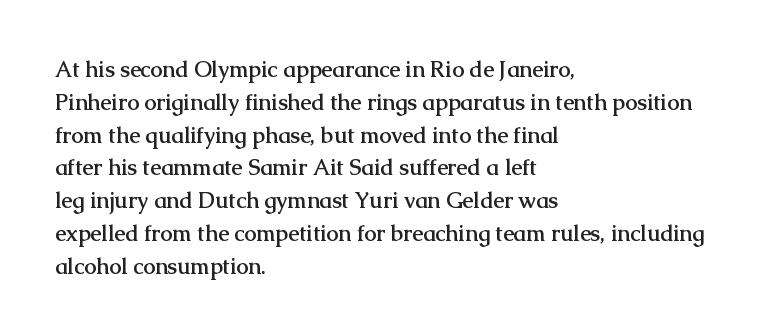
{"italic": "no", "bold": "yes", "underline": "no", "align": "left", "line_spacing": "normal", "line_spacing_ratio": 1.49, "letter_spacing": "normal", "letter_spacing_em": 0.0, "glyph_px": 22}
